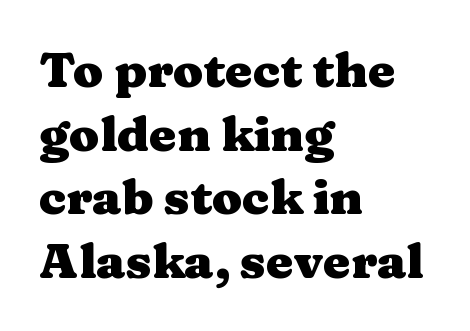
{"serif": "yes", "italic": "no", "bold": "yes", "weight": "heavy", "width": "wide", "stroke_contrast": "medium", "x_height": "medium", "monospaced": "no", "underline": "no", "align": "left", "line_spacing": "normal", "line_spacing_ratio": 1.3, "letter_spacing": "normal", "letter_spacing_em": 0.0, "glyph_px": 49}
